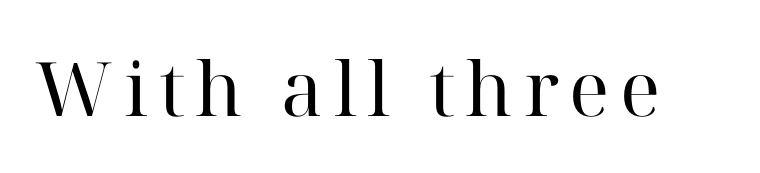
Nobody drew a line under any word here. Weight: regular or lighter. Posture: upright roman. The face used here is proportionally spaced, like ordinary book or web type.
